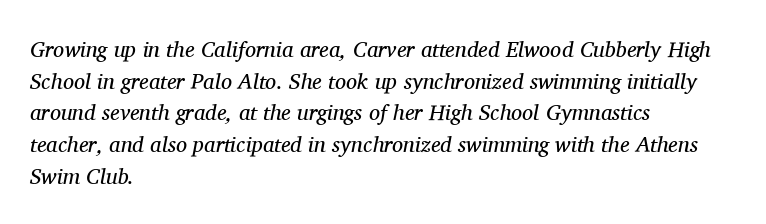
The passage shown is not bold in any degree. Notice how the passage keeps a crisp vertical edge on the left only. The leading is moderate, giving the passage an even texture. The strip under each line holds only bare page.
